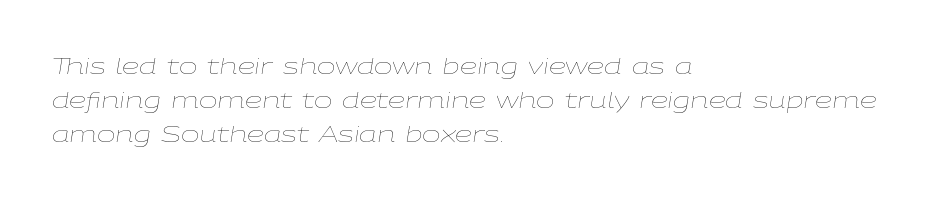
The image shows 22 px text type, italic (leaning right); set left-aligned, normal line spacing (1.54x), normal letter spacing, not underlined.
